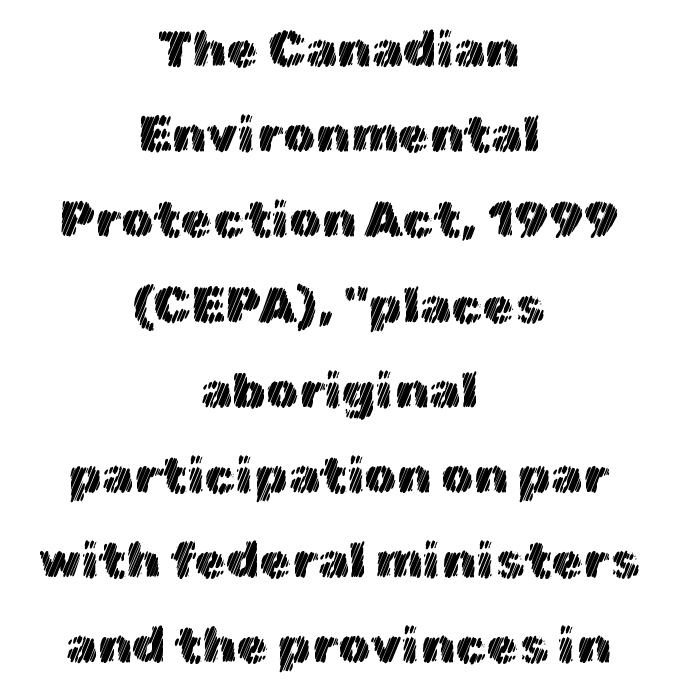
{"italic": "no", "width": "normal", "x_height": "medium", "monospaced": "no", "underline": "no", "align": "center", "line_spacing": "normal", "line_spacing_ratio": 1.67, "letter_spacing": "normal", "letter_spacing_em": 0.0, "glyph_px": 51}
